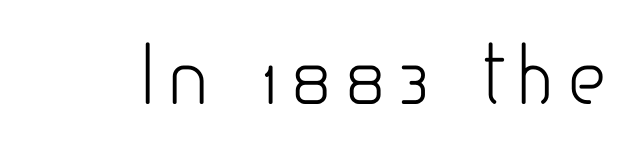
Q: Is the text bold? A: No.
Q: Is the text italic (slanted)? A: No, it is upright.
Q: Is the typeface a serif or a sans-serif typeface? A: Sans-serif.
Q: Is the text underlined? A: No.
Q: Width (condensed, normal, or wide)? A: Normal.
Q: Stroke contrast? A: Low.
Q: x-height? A: Small.
Q: Monospaced? A: No.
